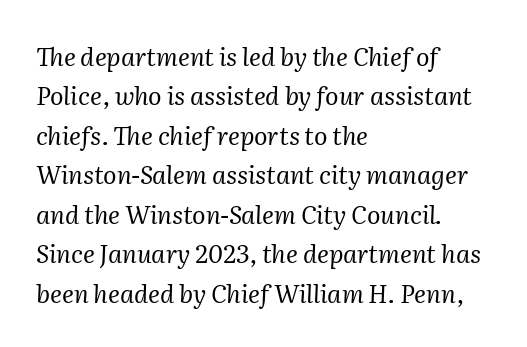
The image shows 25 px text type, italic (leaning right); set left-aligned, normal line spacing (1.58x), normal letter spacing, not underlined.
